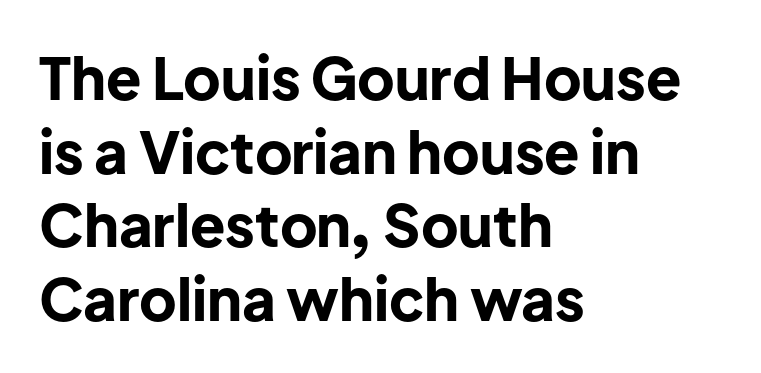
{"serif": "no", "italic": "no", "bold": "yes", "weight": "bold", "width": "normal", "stroke_contrast": "low", "x_height": "medium", "monospaced": "no", "underline": "no", "align": "left", "line_spacing": "normal", "line_spacing_ratio": 1.27, "letter_spacing": "normal", "letter_spacing_em": 0.0, "glyph_px": 58}
